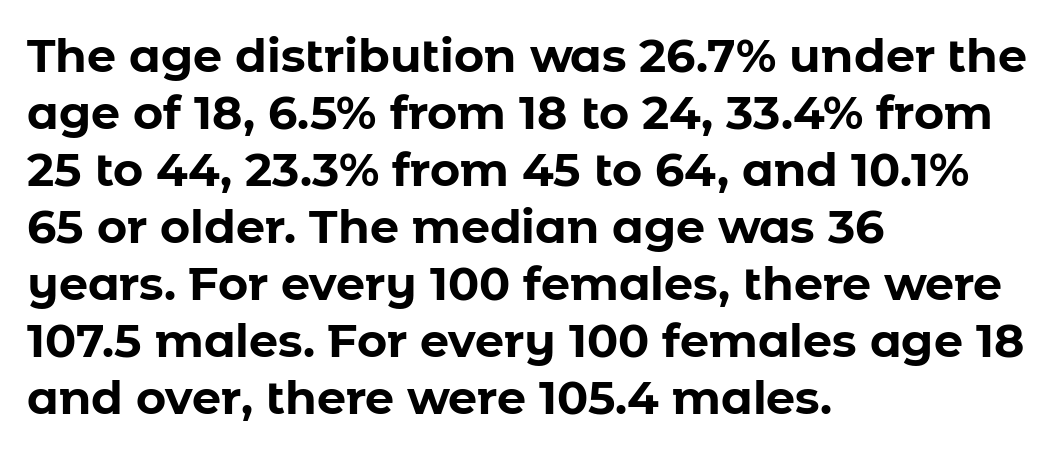
The image shows 46 px bold sans-serif type, upright; set left-aligned, line spacing 1.24x, normal letter spacing, not underlined; low stroke contrast and a medium x-height.
